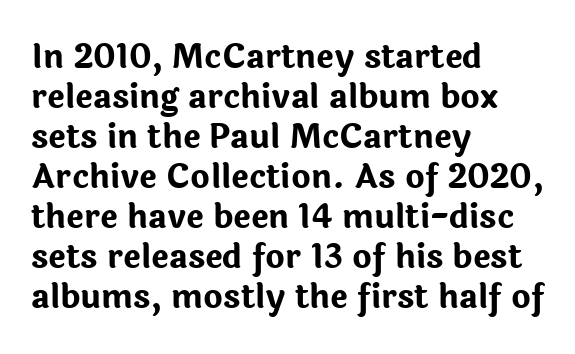
The image shows 33 px bold sans-serif type, upright; set left-aligned, line spacing 1.21x, normal letter spacing, not underlined; low stroke contrast and a medium x-height.
